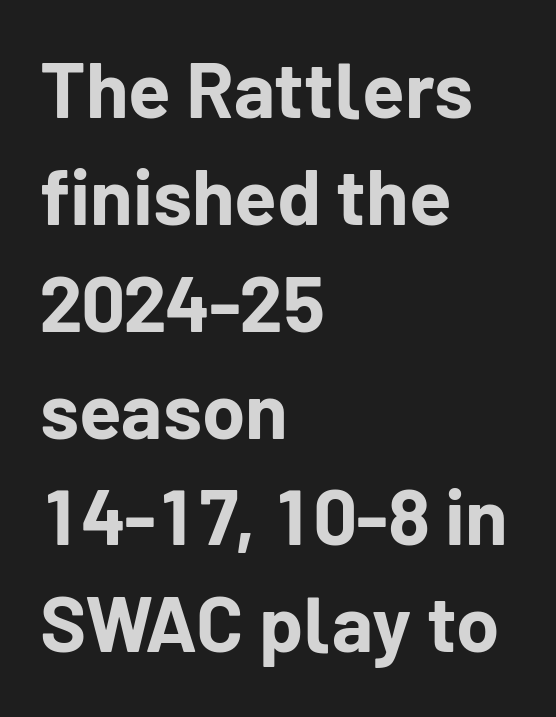
Q: Is the text bold? A: Yes.
Q: Is the text italic (slanted)? A: No, it is upright.
Q: Is the typeface a serif or a sans-serif typeface? A: Sans-serif.
Q: Is the text underlined? A: No.
Q: How is the paragraph aligned? A: Left-aligned.
Q: Is the spacing between letters normal or unusually wide? A: Normal.
Q: Is the spacing between lines tight, normal or loose? A: Normal.
Q: Width (condensed, normal, or wide)? A: Normal.
Q: Stroke contrast? A: Low.
Q: x-height? A: Medium.
Q: Monospaced? A: No.
